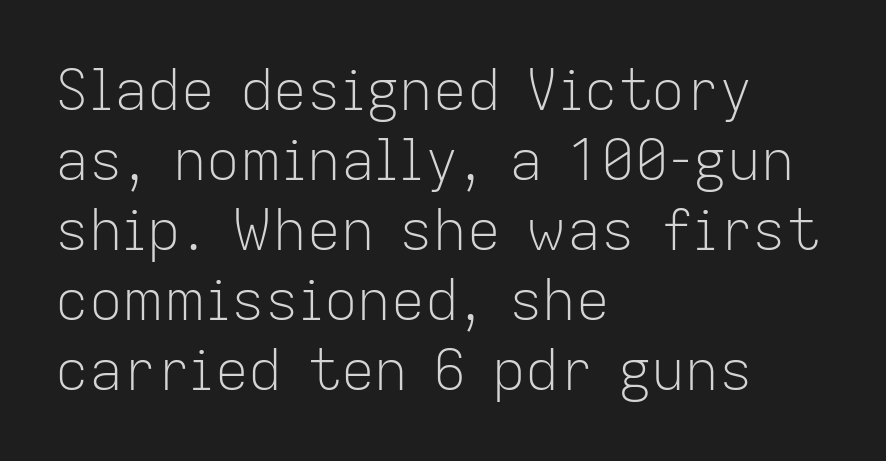
Q: Is the text bold? A: No.
Q: Is the text italic (slanted)? A: No, it is upright.
Q: Is the typeface a serif or a sans-serif typeface? A: Sans-serif.
Q: Is the text underlined? A: No.
Q: How is the paragraph aligned? A: Left-aligned.
Q: Is the spacing between letters normal or unusually wide? A: Normal.
Q: Is the spacing between lines tight, normal or loose? A: Normal.
Q: Width (condensed, normal, or wide)? A: Normal.
Q: Stroke contrast? A: Low.
Q: x-height? A: Medium.
Q: Monospaced? A: No.
